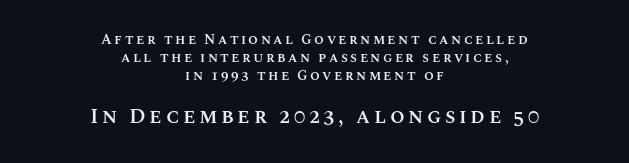
Posture: straight, roman, zero tilt. Descenders are the only things crossing below the line. The emphasis by scale lands on block number two, below. Compared with an ordinary text face, these strokes are moderately heavier — a semibold.
